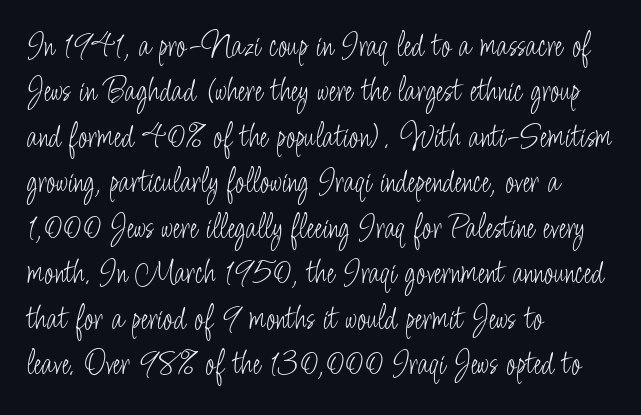
The image shows 35 px light, condensed sans-serif type; set left-aligned, normal line spacing (1.3x), normal letter spacing, not underlined; low stroke contrast and a small x-height.
